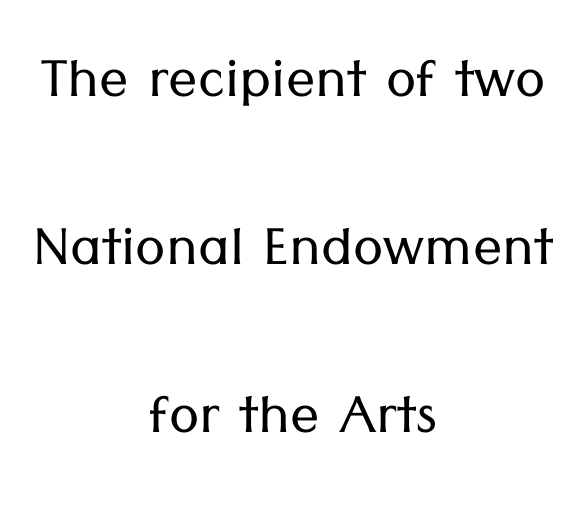
The image shows 73 px light sans-serif type, upright; set centered, loose line spacing (2.3x), normal letter spacing, not underlined; low stroke contrast and a medium x-height.
